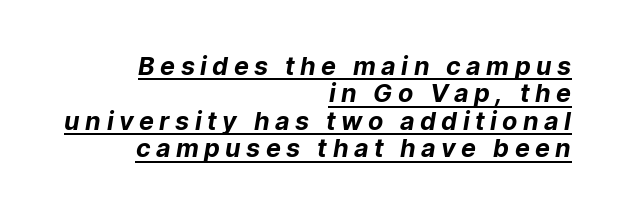
{"bold": "yes", "underline": "yes", "align": "right", "line_spacing": "tight", "line_spacing_ratio": 1.1, "letter_spacing": "wide", "letter_spacing_em": 0.22, "glyph_px": 25}
